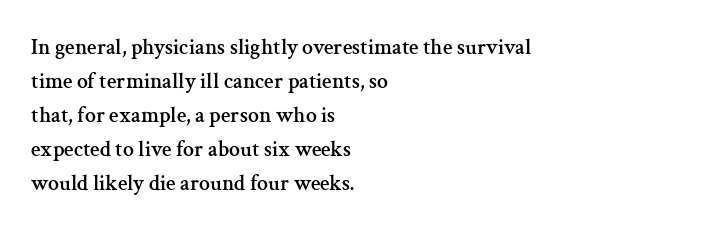
Q: Is the text italic (slanted)? A: No, it is upright.
Q: Is the text underlined? A: No.
Q: How is the paragraph aligned? A: Left-aligned.
Q: Is the spacing between letters normal or unusually wide? A: Normal.
Q: Is the spacing between lines tight, normal or loose? A: Normal.
